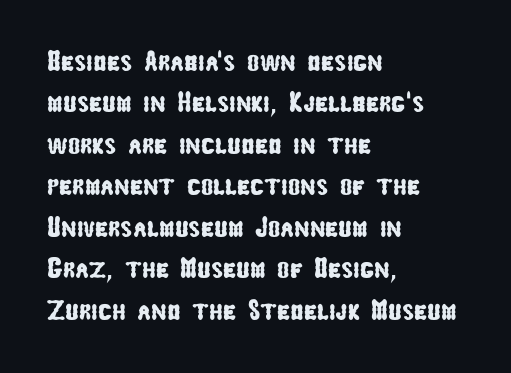
The image shows 29 px condensed sans-serif type; set left-aligned, normal line spacing (1.43x), normal letter spacing, not underlined; low stroke contrast and a medium x-height.
